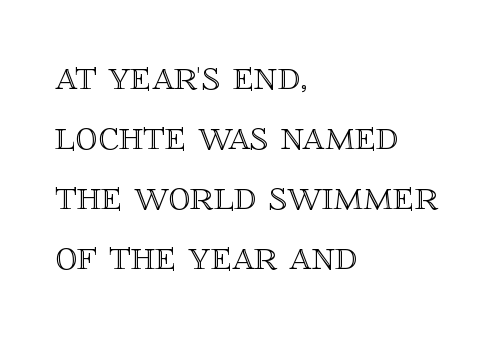
Underlining? Definitely not there. If you drew a ruler down the left edge, every line would touch it. Posture: vertical. The letters advance in unequal steps, a hallmark of proportional type.
